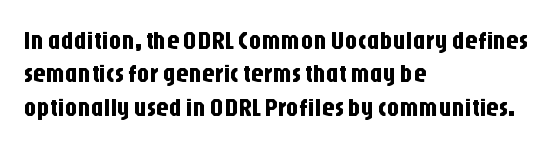
Q: Is the text italic (slanted)? A: No, it is upright.
Q: Is the text underlined? A: No.
Q: How is the paragraph aligned? A: Left-aligned.
Q: Is the spacing between letters normal or unusually wide? A: Normal.
Q: Is the spacing between lines tight, normal or loose? A: Normal.
